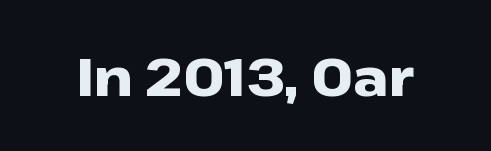
Q: Is the text bold? A: Yes.
Q: Is the text italic (slanted)? A: No, it is upright.
Q: Is the typeface a serif or a sans-serif typeface? A: Sans-serif.
Q: Is the text underlined? A: No.
Q: Is the spacing between letters normal or unusually wide? A: Normal.
Q: Width (condensed, normal, or wide)? A: Wide.
Q: Stroke contrast? A: Low.
Q: x-height? A: Medium.
Q: Monospaced? A: No.
